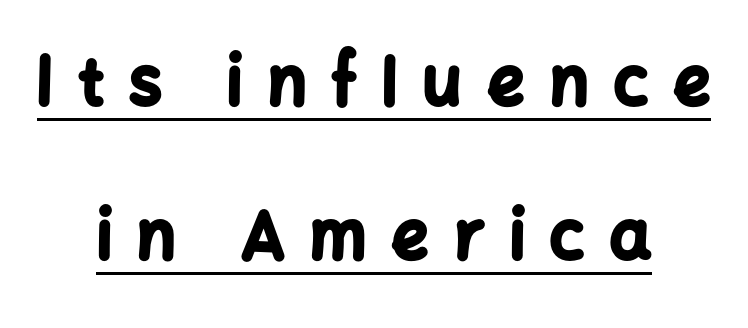
{"serif": "no", "italic": "no", "bold": "yes", "weight": "bold", "width": "normal", "stroke_contrast": "low", "x_height": "medium", "monospaced": "no", "underline": "yes", "align": "center", "line_spacing": "loose", "line_spacing_ratio": 2.37, "letter_spacing": "wide", "letter_spacing_em": 0.39, "glyph_px": 65}
